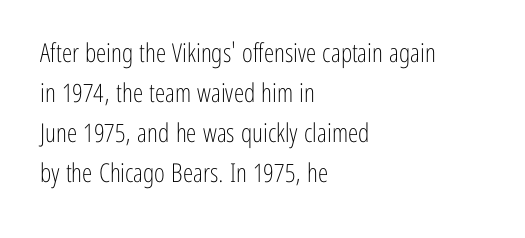
Q: Is the text bold? A: No.
Q: Is the text italic (slanted)? A: No, it is upright.
Q: Is the text underlined? A: No.
Q: How is the paragraph aligned? A: Left-aligned.
Q: Is the spacing between letters normal or unusually wide? A: Normal.
Q: Is the spacing between lines tight, normal or loose? A: Normal.
